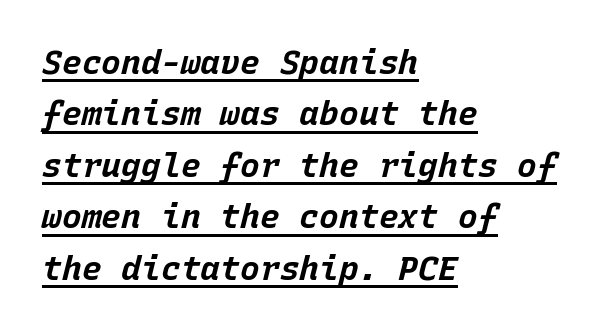
Q: Is the text bold? A: Yes.
Q: Is the text italic (slanted)? A: Yes, it leans right by about 15 degrees.
Q: Is the text underlined? A: Yes.
Q: How is the paragraph aligned? A: Left-aligned.
Q: Is the spacing between letters normal or unusually wide? A: Normal.
Q: Is the spacing between lines tight, normal or loose? A: Normal.
Q: Width (condensed, normal, or wide)? A: Normal.
Q: Stroke contrast? A: Low.
Q: x-height? A: Large.
Q: Monospaced? A: Yes.
